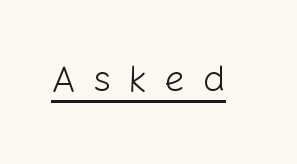
Here the designer chose a conventional face with non-uniform glyph widths. Compared with typical body copy, the letter spacing here is much looser. Weight: regular or lighter. Underlined type. The typeface chosen for these lines omits serifs. The typography opts for an upright posture over an oblique one.
